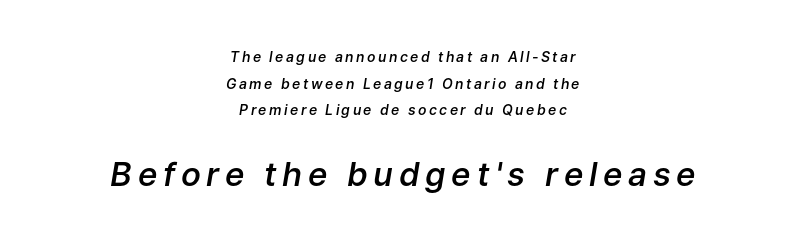
The image shows 33 px semibold type, italic (leaning right); set centered, loose line spacing (1.9x), not underlined; the second (bottom) block is 2.36x larger; low stroke contrast and a medium x-height.
